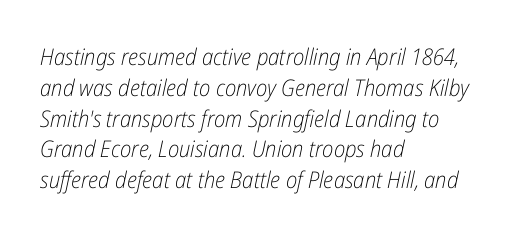
{"italic": "yes", "lean": "right", "slant_degrees": 12, "bold": "no", "underline": "no", "align": "left", "line_spacing": "normal", "line_spacing_ratio": 1.34, "letter_spacing": "normal", "letter_spacing_em": 0.0, "glyph_px": 23}
